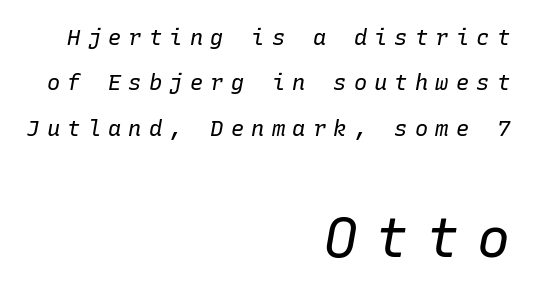
The image shows 55 px regular-weight type, italic (leaning right), monospaced; set right-aligned, loose line spacing (2.06x), unusually wide letter spacing (+0.33 em), not underlined; the second (bottom) block is 2.5x larger; low stroke contrast and a medium x-height.
